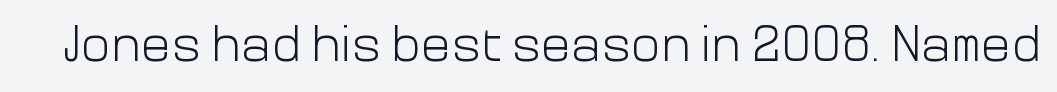
The image shows 50 px light sans-serif type, upright; set normal letter spacing, not underlined; low stroke contrast and a medium x-height.
